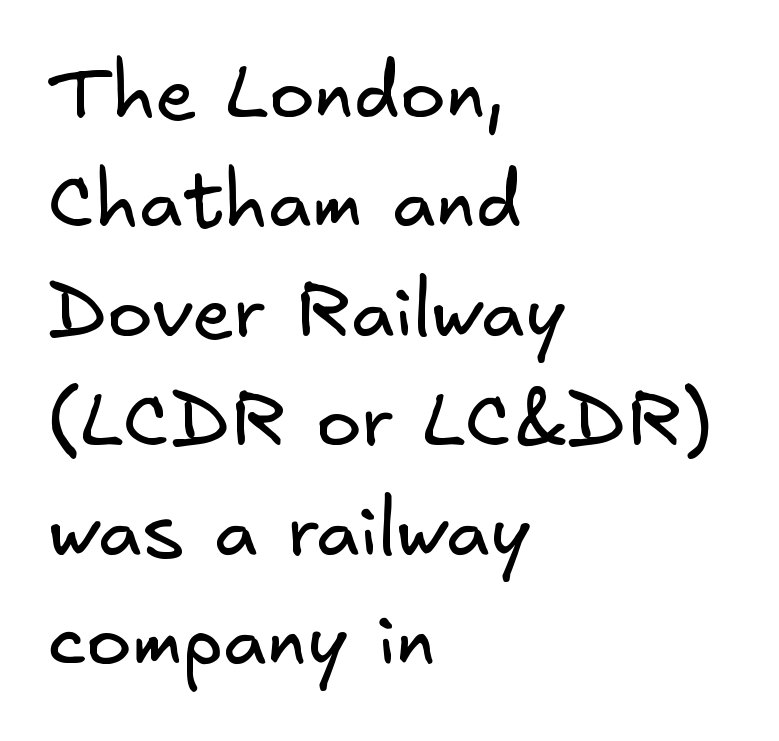
{"serif": "no", "bold": "no", "weight": "regular", "width": "normal", "stroke_contrast": "low", "x_height": "small", "underline": "no", "align": "left", "line_spacing": "normal", "line_spacing_ratio": 1.44, "letter_spacing": "normal", "letter_spacing_em": 0.0, "glyph_px": 76}
